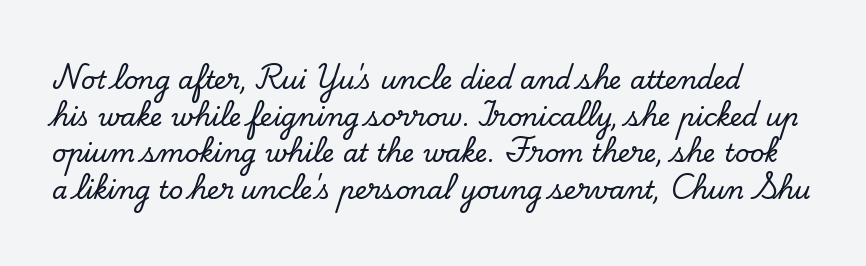
Q: Is the text italic (slanted)? A: Yes.
Q: Is the text underlined? A: No.
Q: Is the spacing between letters normal or unusually wide? A: Normal.
Q: Is the spacing between lines tight, normal or loose? A: Normal.
